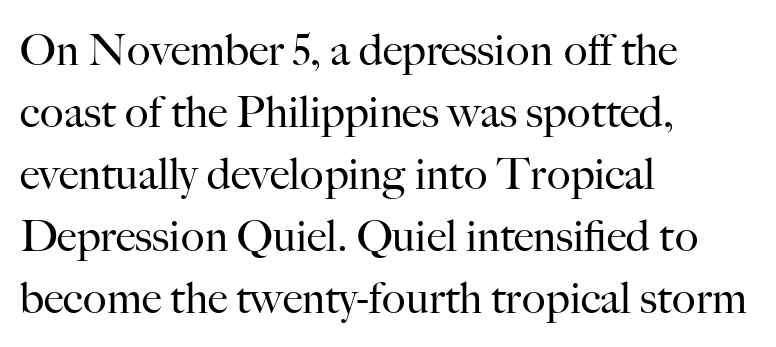
Q: Is the text bold? A: No.
Q: Is the text italic (slanted)? A: No, it is upright.
Q: Is the typeface a serif or a sans-serif typeface? A: Serif.
Q: Is the text underlined? A: No.
Q: How is the paragraph aligned? A: Left-aligned.
Q: Is the spacing between letters normal or unusually wide? A: Normal.
Q: Is the spacing between lines tight, normal or loose? A: Normal.
Q: Width (condensed, normal, or wide)? A: Normal.
Q: Stroke contrast? A: High.
Q: x-height? A: Small.
Q: Monospaced? A: No.
